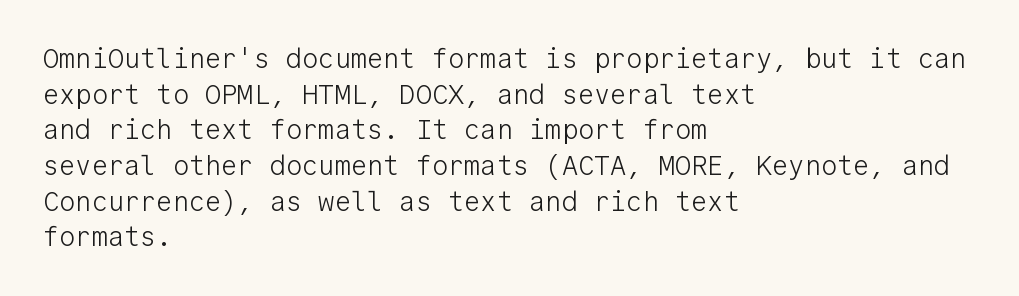
Q: Is the text bold? A: No.
Q: Is the text italic (slanted)? A: No, it is upright.
Q: Is the text underlined? A: No.
Q: How is the paragraph aligned? A: Left-aligned.
Q: Is the spacing between letters normal or unusually wide? A: Normal.
Q: Is the spacing between lines tight, normal or loose? A: Normal.
